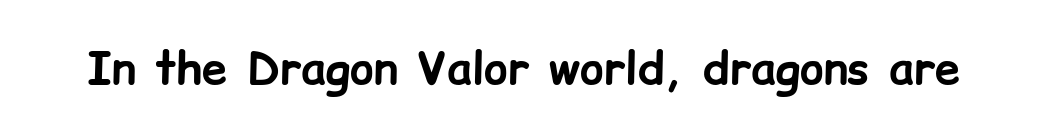
Q: Is the text bold? A: Yes.
Q: Is the text italic (slanted)? A: No, it is upright.
Q: Is the typeface a serif or a sans-serif typeface? A: Sans-serif.
Q: Is the text underlined? A: No.
Q: Is the spacing between letters normal or unusually wide? A: Normal.
Q: Width (condensed, normal, or wide)? A: Normal.
Q: Stroke contrast? A: Low.
Q: x-height? A: Medium.
Q: Monospaced? A: No.
